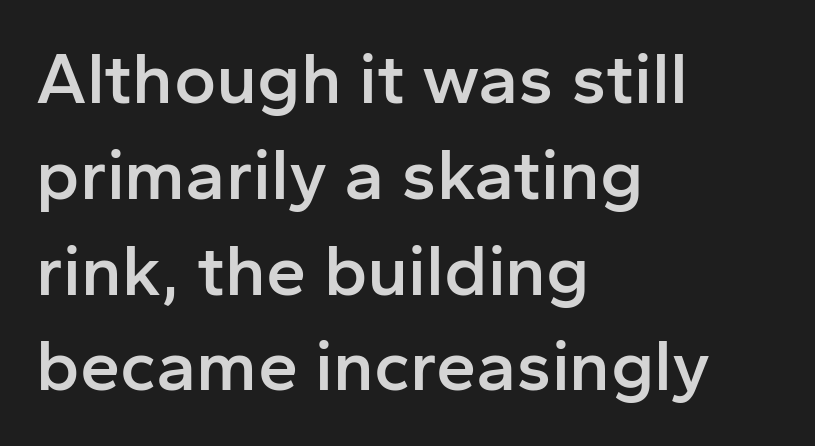
The image shows 72 px semibold sans-serif type, upright; set left-aligned, normal line spacing (1.33x), normal letter spacing, not underlined; low stroke contrast and a medium x-height.
